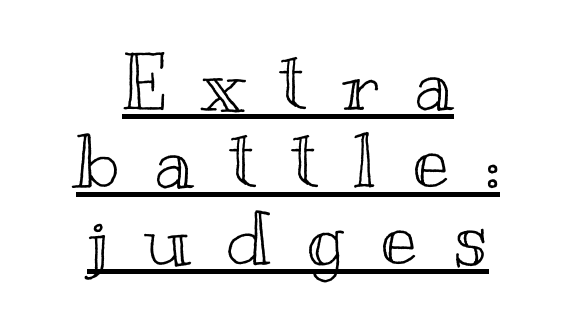
Looks like regular typesetting: each glyph gets only the width it needs. Tightly led — the rows are bunched. The letters stand straight up with perfectly vertical stems. Glyph-to-glyph distance is far greater than everyday printed text.
